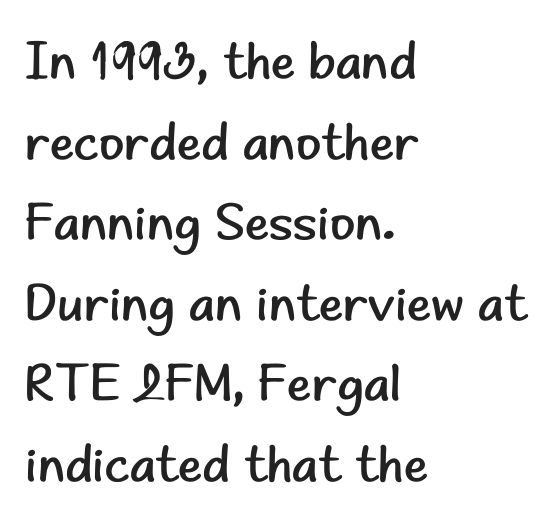
The designer left line spacing at the default. The zone under the glyphs is completely vacant. You can tell it's not italic because the verticals are truly vertical. The typesetter chose a ragged-right arrangement here. This sample uses plain, unmodified letter spacing. Type style note: lacks serifs.
